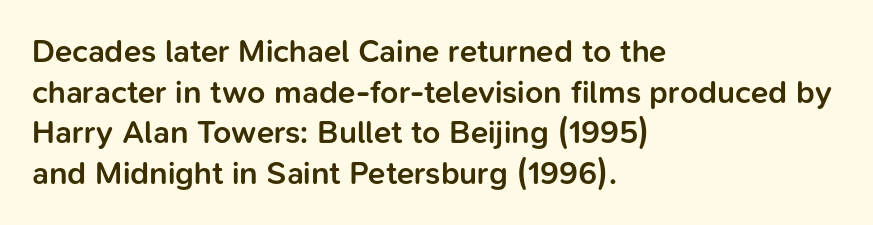
{"serif": "no", "italic": "no", "bold": "semi", "weight": "semibold", "width": "normal", "stroke_contrast": "low", "x_height": "medium", "monospaced": "no", "underline": "no", "align": "left", "line_spacing": "normal", "line_spacing_ratio": 1.27, "letter_spacing": "normal", "letter_spacing_em": 0.0, "glyph_px": 32}
